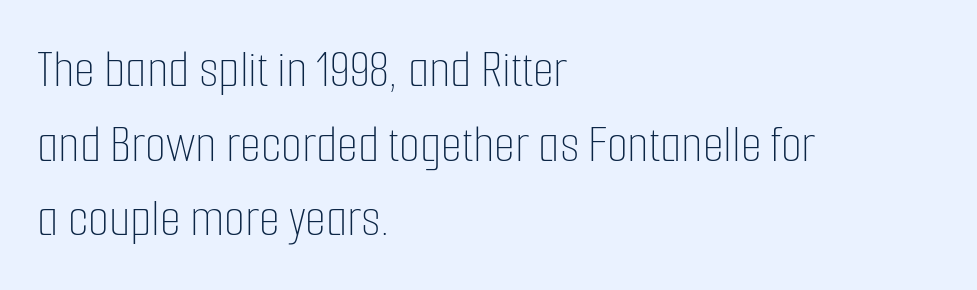
Stems and bowls with no extra thickness — not bold. This rendering uses left alignment, leaving the right contour irregular. Regular leading. Each letter keeps its own natural width here, so spacing adapts to shape. Clear beneath every line of the passage.
